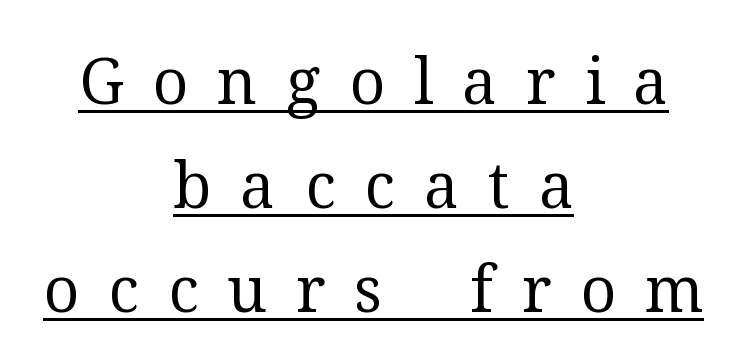
The image shows 63 px regular-weight serif type, upright; set centered, normal line spacing (1.65x), unusually wide letter spacing (+0.46 em), underlined; medium stroke contrast and a medium x-height.
